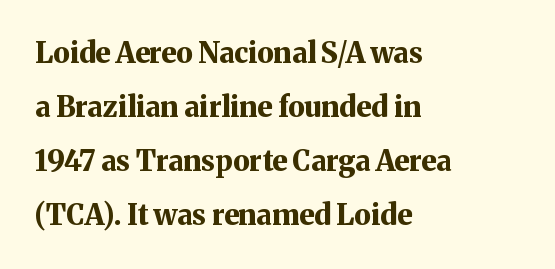
Q: Is the text bold? A: Yes.
Q: Is the text italic (slanted)? A: No, it is upright.
Q: Is the typeface a serif or a sans-serif typeface? A: Serif.
Q: Is the text underlined? A: No.
Q: How is the paragraph aligned? A: Left-aligned.
Q: Is the spacing between letters normal or unusually wide? A: Normal.
Q: Is the spacing between lines tight, normal or loose? A: Loose.
Q: Width (condensed, normal, or wide)? A: Normal.
Q: Stroke contrast? A: Medium.
Q: x-height? A: Medium.
Q: Monospaced? A: No.
